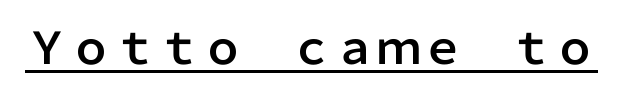
Q: Is the text italic (slanted)? A: No, it is upright.
Q: Is the typeface a serif or a sans-serif typeface? A: Sans-serif.
Q: Is the text underlined? A: Yes.
Q: Is the spacing between letters normal or unusually wide? A: Normal.
Q: Width (condensed, normal, or wide)? A: Normal.
Q: Stroke contrast? A: Low.
Q: x-height? A: Medium.
Q: Monospaced? A: No.
